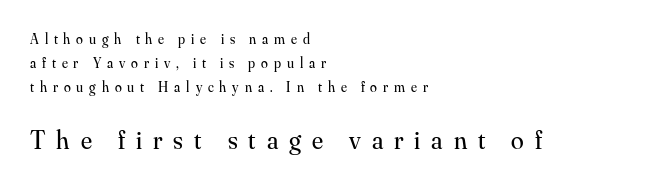
The image shows 26 px text type, upright; set left-aligned, line spacing 1.72x, unusually wide letter spacing (+0.42 em), not underlined; the second (bottom) block is 1.86x larger.
